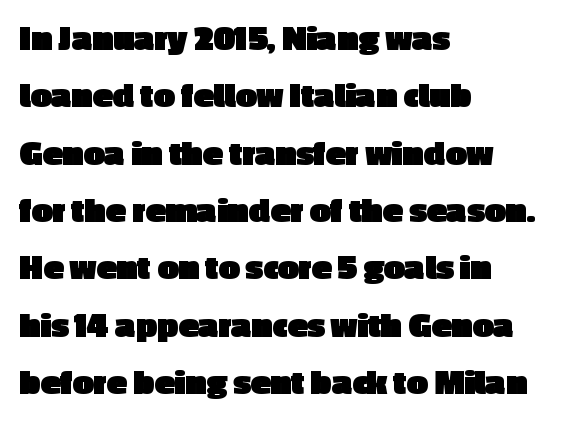
Q: Is the text bold? A: Yes.
Q: Is the text italic (slanted)? A: No, it is upright.
Q: Is the typeface a serif or a sans-serif typeface? A: Sans-serif.
Q: Is the text underlined? A: No.
Q: How is the paragraph aligned? A: Left-aligned.
Q: Is the spacing between letters normal or unusually wide? A: Normal.
Q: Is the spacing between lines tight, normal or loose? A: Normal.
Q: Width (condensed, normal, or wide)? A: Normal.
Q: x-height? A: Medium.
Q: Monospaced? A: No.
